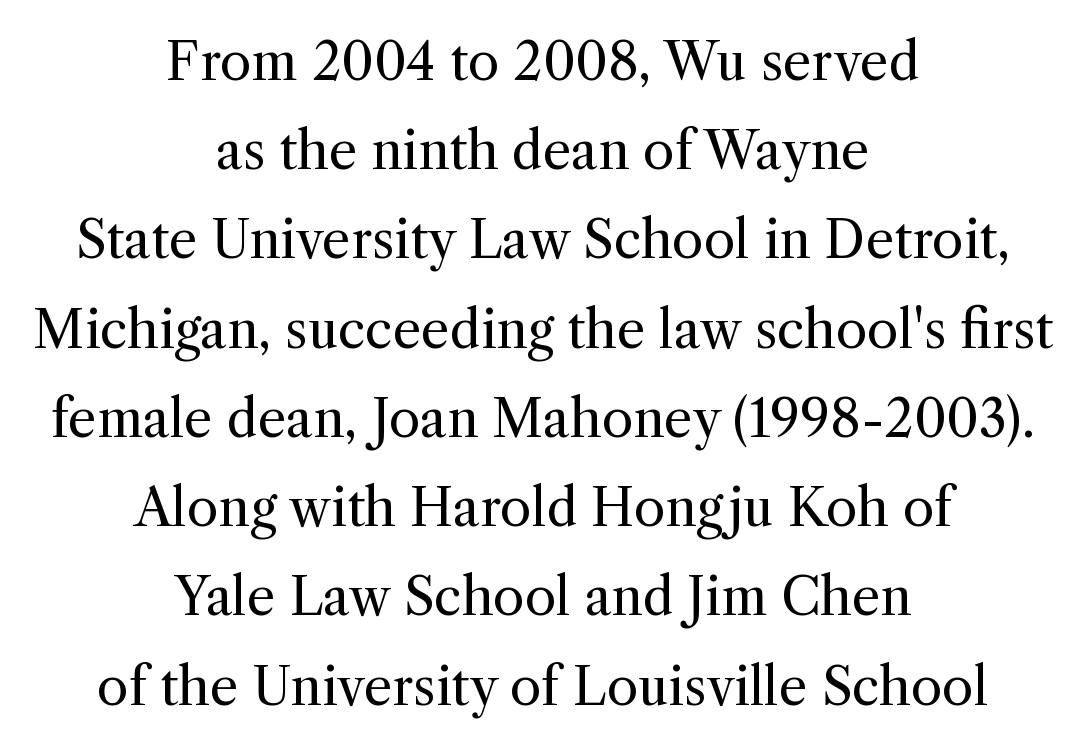
{"serif": "yes", "italic": "no", "bold": "no", "weight": "regular", "width": "normal", "x_height": "medium", "monospaced": "no", "underline": "no", "align": "center", "line_spacing_ratio": 1.75, "letter_spacing": "normal", "letter_spacing_em": 0.0, "glyph_px": 51}
